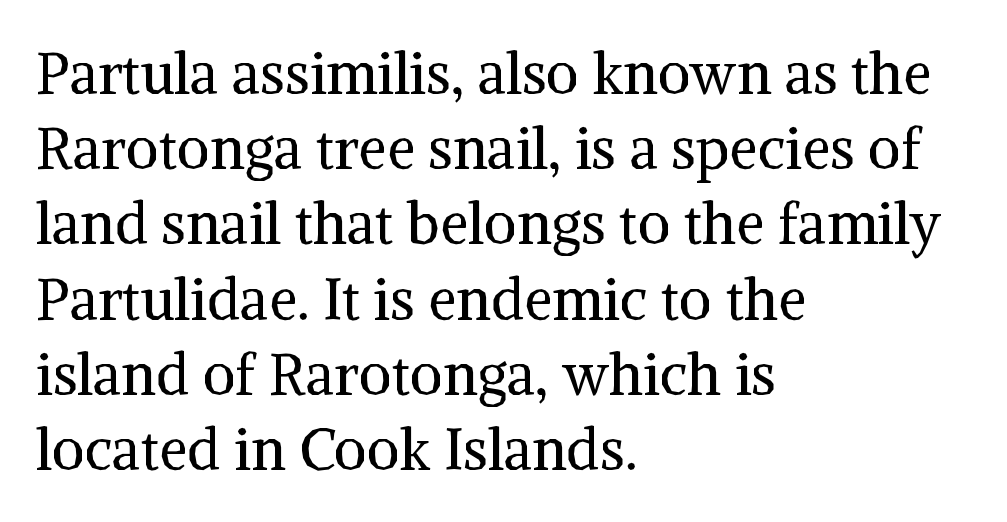
{"serif": "yes", "italic": "no", "bold": "no", "weight": "regular", "width": "normal", "stroke_contrast": "medium", "x_height": "medium", "monospaced": "no", "underline": "no", "align": "left", "line_spacing": "normal", "line_spacing_ratio": 1.32, "letter_spacing": "normal", "letter_spacing_em": 0.0, "glyph_px": 57}
